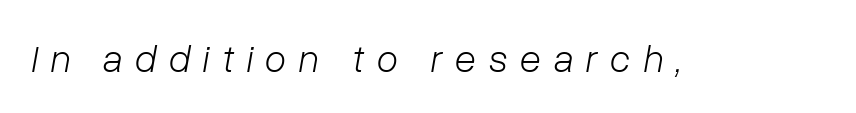
{"italic": "yes", "lean": "right", "slant_degrees": 10, "bold": "no", "weight": "light", "width": "normal", "stroke_contrast": "low", "x_height": "medium", "monospaced": "no", "underline": "no", "letter_spacing": "wide", "letter_spacing_em": 0.32, "glyph_px": 39}
